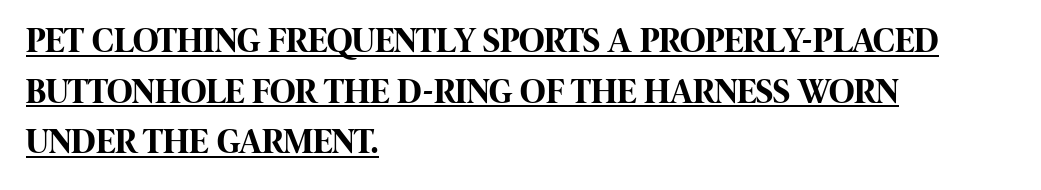
Q: Is the text bold? A: Yes.
Q: Is the text italic (slanted)? A: No, it is upright.
Q: Is the typeface a serif or a sans-serif typeface? A: Sans-serif.
Q: Is the text underlined? A: Yes.
Q: How is the paragraph aligned? A: Left-aligned.
Q: Is the spacing between letters normal or unusually wide? A: Normal.
Q: Is the spacing between lines tight, normal or loose? A: Normal.
Q: Width (condensed, normal, or wide)? A: Condensed.
Q: Stroke contrast? A: High.
Q: x-height? A: Large.
Q: Monospaced? A: No.
